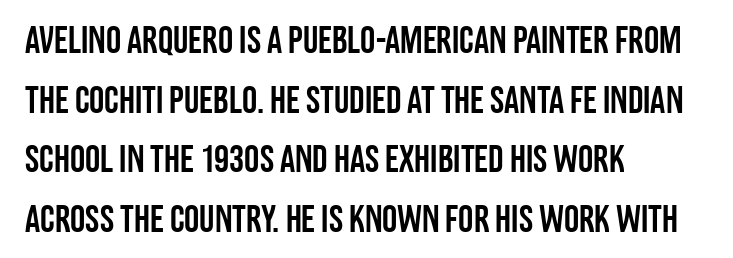
Q: Is the text italic (slanted)? A: No, it is upright.
Q: Is the typeface a serif or a sans-serif typeface? A: Sans-serif.
Q: Is the text underlined? A: No.
Q: How is the paragraph aligned? A: Left-aligned.
Q: Is the spacing between letters normal or unusually wide? A: Normal.
Q: Is the spacing between lines tight, normal or loose? A: Normal.
Q: Width (condensed, normal, or wide)? A: Condensed.
Q: Stroke contrast? A: Low.
Q: x-height? A: Large.
Q: Monospaced? A: No.
